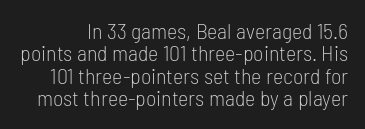
{"italic": "no", "bold": "no", "underline": "no", "line_spacing": "tight", "line_spacing_ratio": 1.02, "letter_spacing": "normal", "letter_spacing_em": 0.0, "glyph_px": 22}
